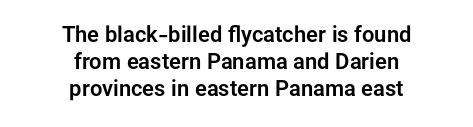
Q: Is the text italic (slanted)? A: No, it is upright.
Q: Is the text underlined? A: No.
Q: How is the paragraph aligned? A: Centered.
Q: Is the spacing between letters normal or unusually wide? A: Normal.
